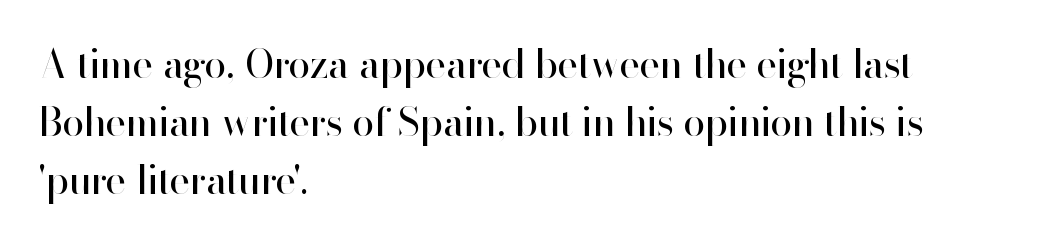
A classic flush-left, rag-right setting is used for this passage. Is this a fixed-width face? No — the glyphs have proportional, varying widths. Bold? No — there's no thickening of the strokes. The type sits square on the baseline with zero lean.
